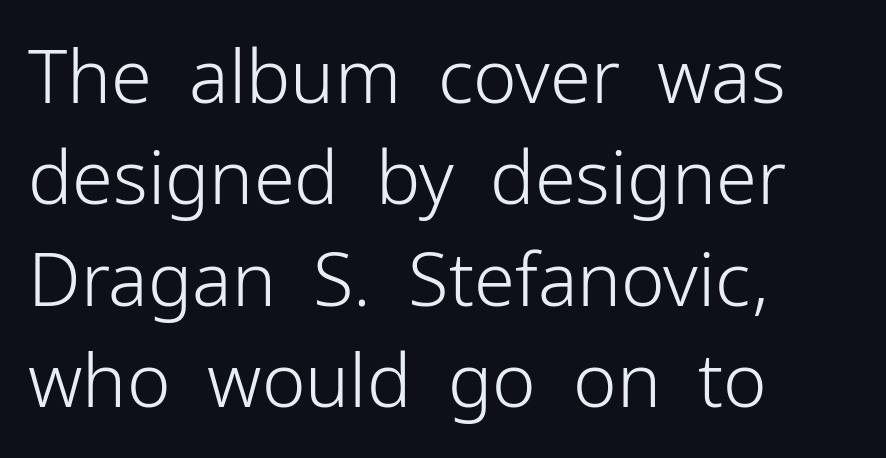
A typesetter would label this face a sans. Do the letters lean? They stand straight. The rendering anchors every line to the left-hand side. Summary of weight: not heavy and not bold. Default kerning and tracking; the words read as compact shapes. In terms of leading, this rendering sits right in the middle.
